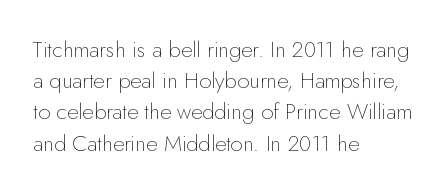
Every row of glyphs begins at an identical x-position on the left. The typesetting does not lean heavy: it is not bold. One glance says typical: line gaps are just what's usual. Underlining? Definitely not there.
